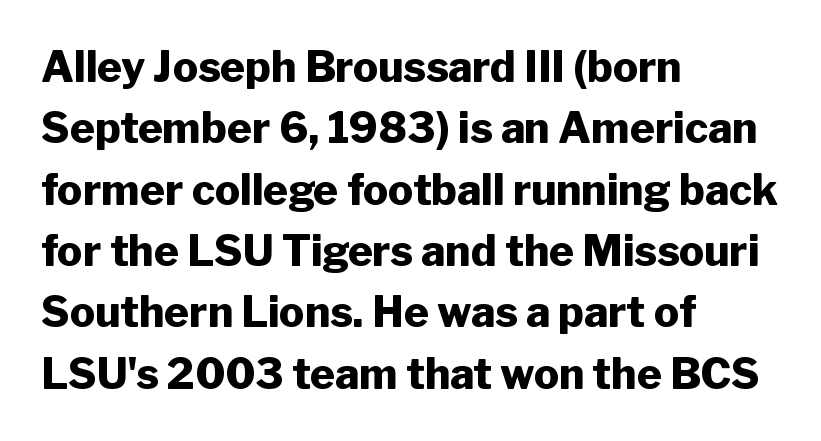
{"serif": "no", "italic": "no", "bold": "yes", "weight": "heavy", "width": "normal", "stroke_contrast": "low", "x_height": "medium", "monospaced": "no", "underline": "no", "align": "left", "line_spacing": "normal", "line_spacing_ratio": 1.46, "letter_spacing": "normal", "letter_spacing_em": 0.0, "glyph_px": 42}
